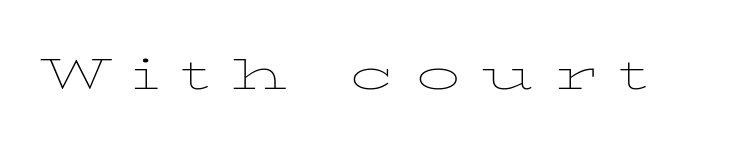
The image shows 58 px thin, wide type, upright; set unusually wide letter spacing (+0.36 em), not underlined; low stroke contrast and a medium x-height.
